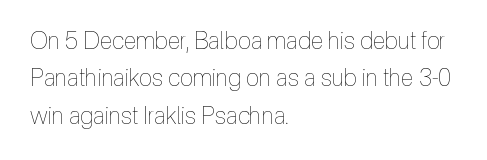
Q: Is the text bold? A: No.
Q: Is the text italic (slanted)? A: No, it is upright.
Q: Is the text underlined? A: No.
Q: How is the paragraph aligned? A: Left-aligned.
Q: Is the spacing between letters normal or unusually wide? A: Normal.
Q: Is the spacing between lines tight, normal or loose? A: Normal.
